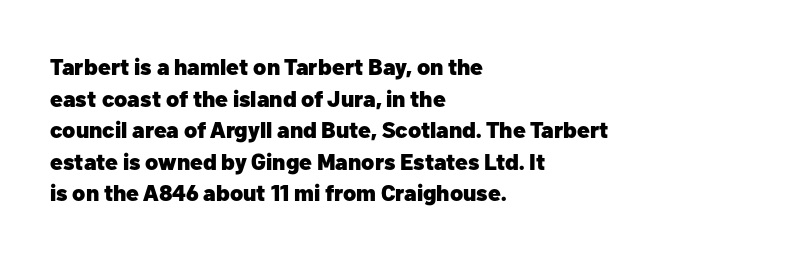
The image shows 23 px bold type, upright; set left-aligned, normal line spacing (1.37x), normal letter spacing, not underlined.
